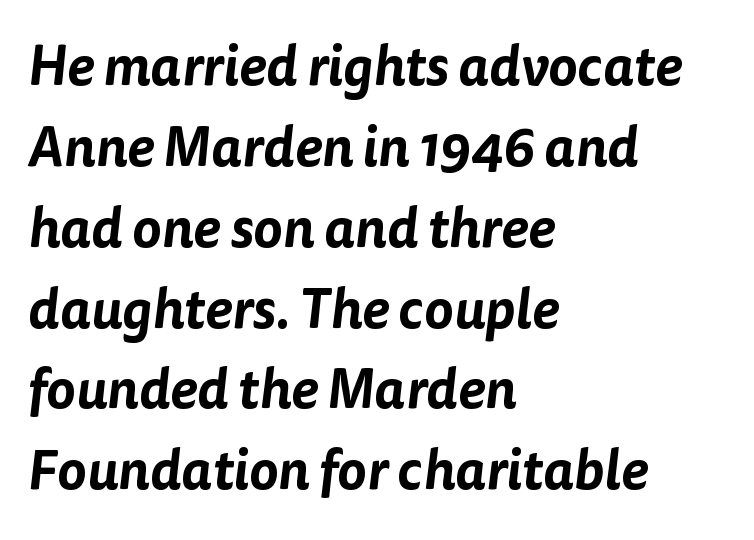
{"serif": "no", "width": "normal", "stroke_contrast": "low", "x_height": "medium", "monospaced": "no", "underline": "no", "align": "left", "line_spacing": "normal", "line_spacing_ratio": 1.47, "letter_spacing": "normal", "letter_spacing_em": 0.0, "glyph_px": 55}
